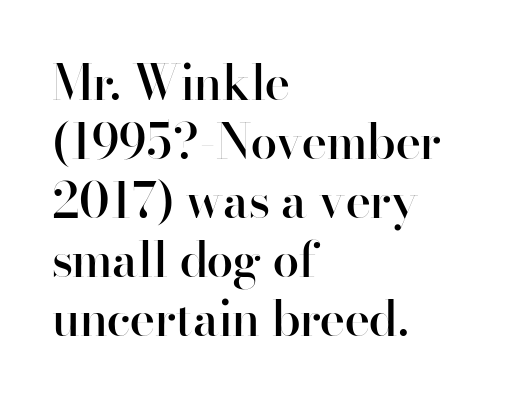
Short note: letters normally spaced. Check where the strokes stop: nothing finishes them off — pure sans. The foot of each line stays bare and open. Is the block centered? No — it sits flush against the left margin. Typesetter's note: demi weight, one step under bold.
